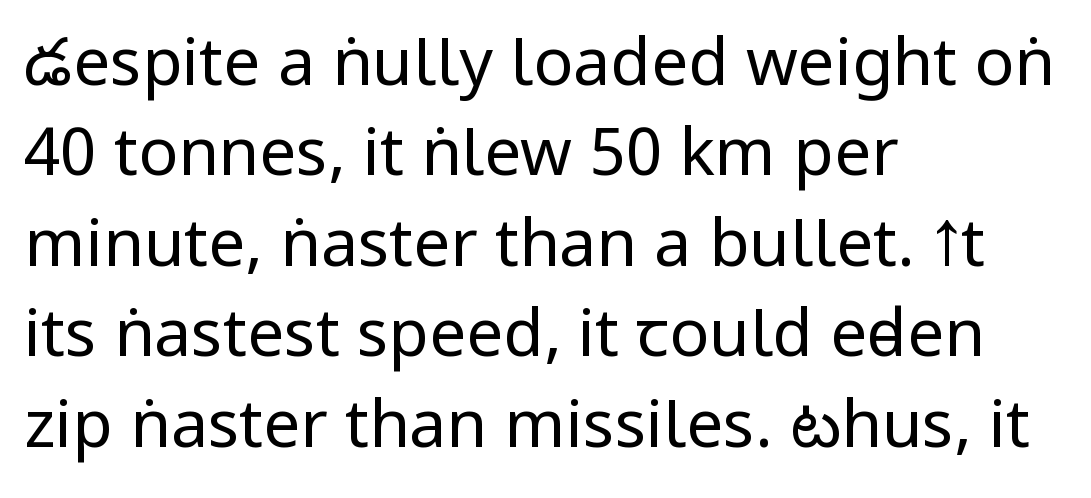
Q: Is the text bold? A: No.
Q: Is the text italic (slanted)? A: No, it is upright.
Q: Is the typeface a serif or a sans-serif typeface? A: Sans-serif.
Q: Is the text underlined? A: No.
Q: How is the paragraph aligned? A: Left-aligned.
Q: Is the spacing between letters normal or unusually wide? A: Normal.
Q: Is the spacing between lines tight, normal or loose? A: Normal.
Q: Width (condensed, normal, or wide)? A: Condensed.
Q: Stroke contrast? A: Low.
